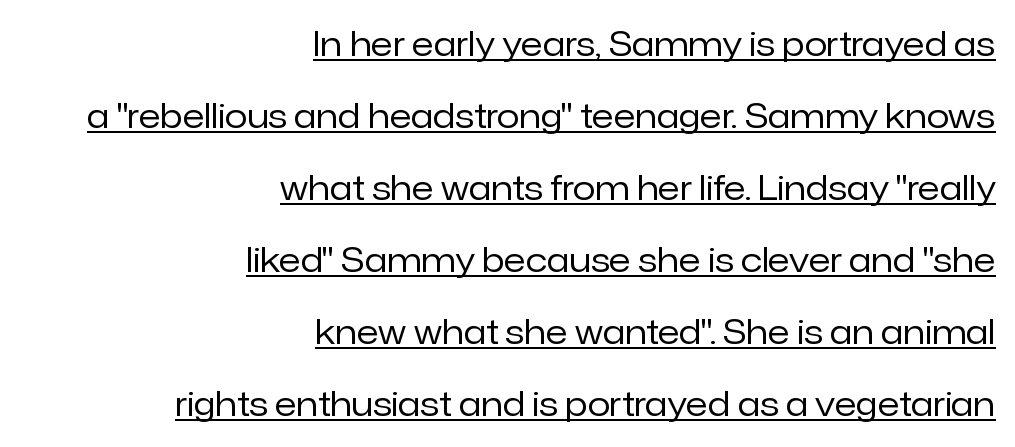
{"serif": "no", "italic": "no", "bold": "no", "weight": "regular", "width": "normal", "stroke_contrast": "low", "x_height": "medium", "monospaced": "no", "underline": "yes", "align": "right", "line_spacing": "loose", "line_spacing_ratio": 2.18, "letter_spacing": "normal", "letter_spacing_em": 0.0, "glyph_px": 33}
